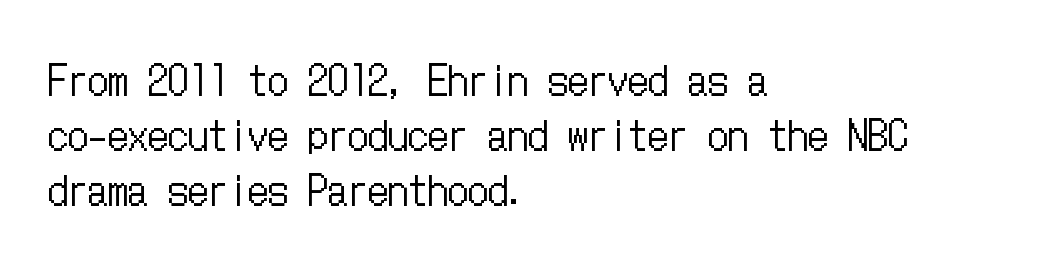
Short and long lines alike share a common starting point at left. Bare-footed words on every line. Each stroke keeps to a modest, everyday thickness or less. You can tell it's not italic because the verticals are truly vertical.
